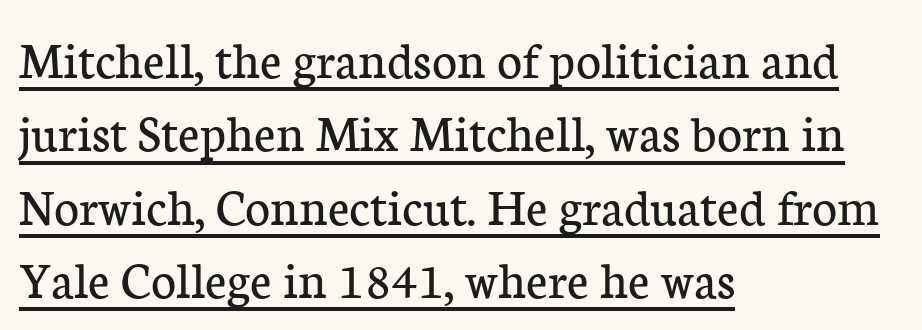
The image shows 54 px regular-weight serif type, upright; set left-aligned, normal line spacing (1.36x), normal letter spacing, underlined; low stroke contrast and a medium x-height.
